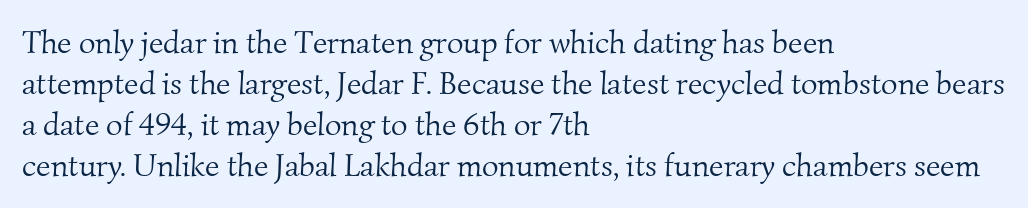
A typesetter would call this proportional, since set widths differ per character. What's the leading like? Ordinary, nothing unusual. Underlining? Definitely not there. The text block is weighted toward the left margin, trailing off unevenly rightward. Little horizontal feet cap the strokes, marking this as serif type.
